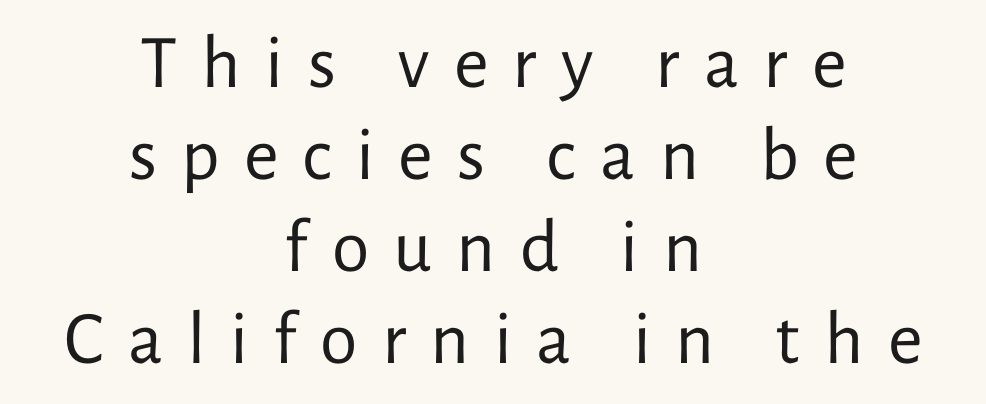
The image shows 76 px regular-weight sans-serif type, upright; set centered, line spacing 1.21x, unusually wide letter spacing (+0.32 em), not underlined; low stroke contrast and a medium x-height.
